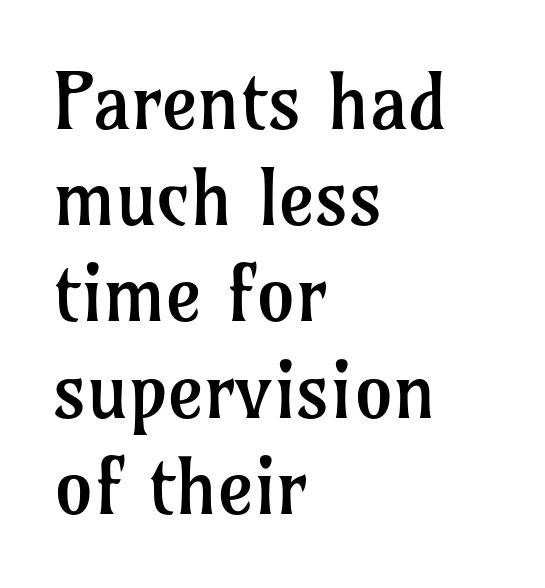
Q: Is the text bold? A: No.
Q: Is the text italic (slanted)? A: No, it is upright.
Q: Is the typeface a serif or a sans-serif typeface? A: Serif.
Q: Is the text underlined? A: No.
Q: How is the paragraph aligned? A: Left-aligned.
Q: Is the spacing between letters normal or unusually wide? A: Normal.
Q: Is the spacing between lines tight, normal or loose? A: Normal.
Q: Width (condensed, normal, or wide)? A: Normal.
Q: Stroke contrast? A: Low.
Q: x-height? A: Medium.
Q: Monospaced? A: No.
